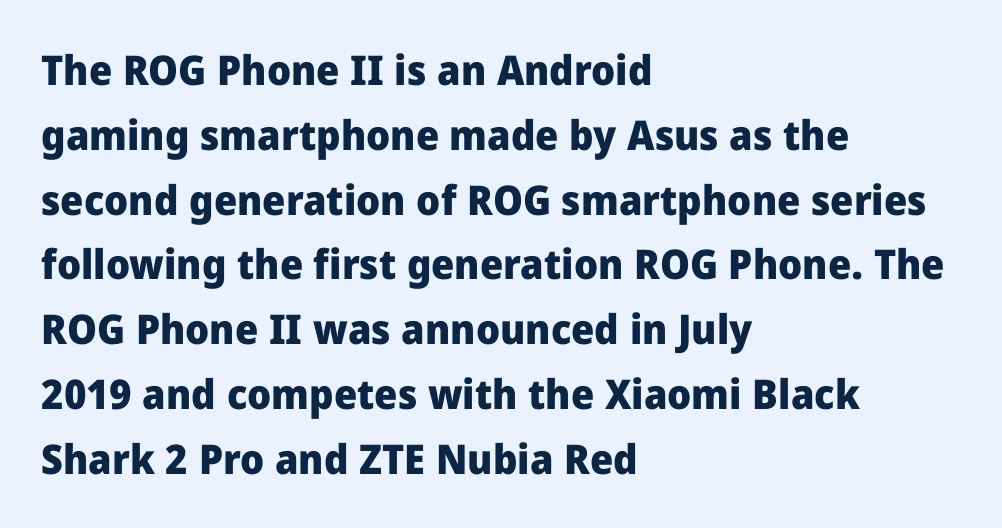
Q: Is the text bold? A: Yes.
Q: Is the text italic (slanted)? A: No, it is upright.
Q: Is the typeface a serif or a sans-serif typeface? A: Sans-serif.
Q: Is the text underlined? A: No.
Q: How is the paragraph aligned? A: Left-aligned.
Q: Is the spacing between letters normal or unusually wide? A: Normal.
Q: Is the spacing between lines tight, normal or loose? A: Normal.
Q: Width (condensed, normal, or wide)? A: Normal.
Q: Stroke contrast? A: Low.
Q: x-height? A: Medium.
Q: Monospaced? A: No.
